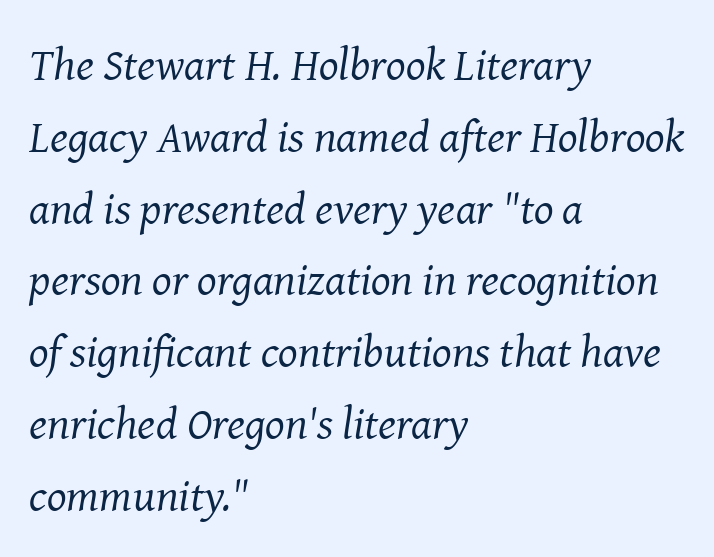
Examine the stroke ends and you'll spot serifs. Think of a printed novel: that variable character pitch is what you see here. Baseline-to-baseline distance is the conventional proportion of letter height. The lines are quadded left.
